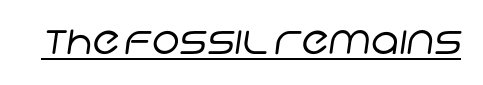
The image shows 38 px regular-weight sans-serif type; set normal letter spacing, underlined; low stroke contrast and a large x-height.
